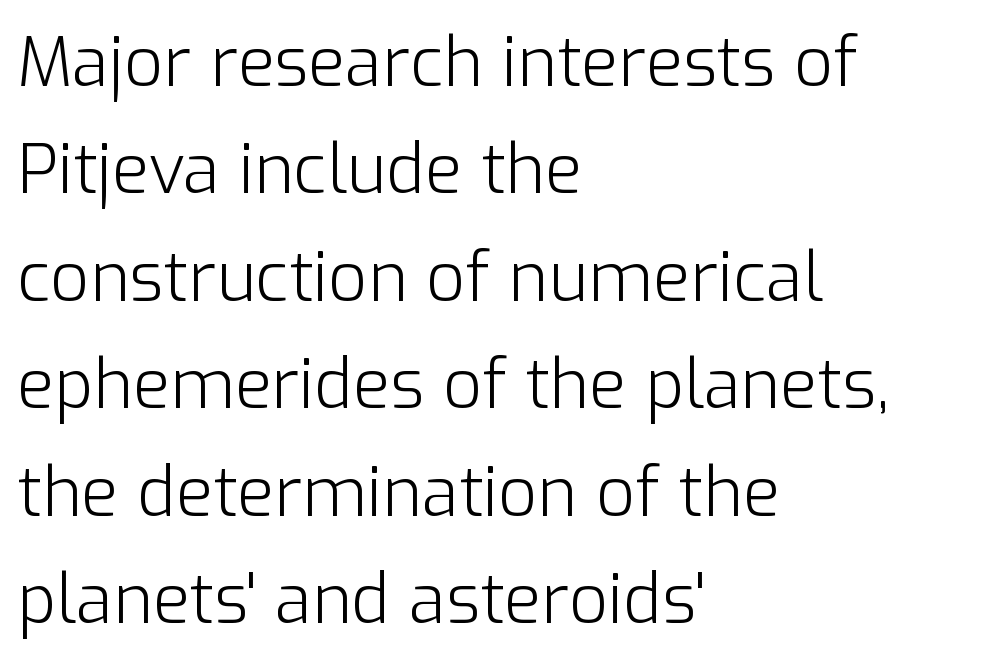
The image shows 68 px light sans-serif type, upright; set left-aligned, normal line spacing (1.58x), normal letter spacing, not underlined; low stroke contrast and a medium x-height.
